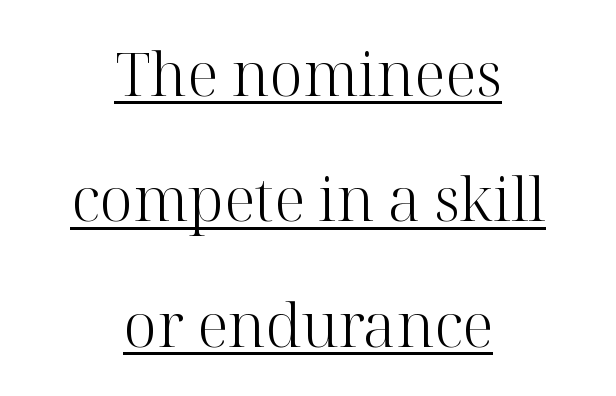
Vertical stems look standard width or narrower in stroke. This is serif lettering, the kind often seen in printed books. The rendering keeps characters at their native spacing. The rendered words wear a rule along their underside.
